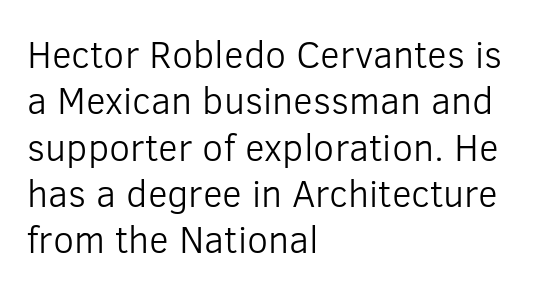
Q: Is the text bold? A: No.
Q: Is the text italic (slanted)? A: No, it is upright.
Q: Is the typeface a serif or a sans-serif typeface? A: Sans-serif.
Q: Is the text underlined? A: No.
Q: How is the paragraph aligned? A: Left-aligned.
Q: Is the spacing between letters normal or unusually wide? A: Normal.
Q: Width (condensed, normal, or wide)? A: Normal.
Q: Stroke contrast? A: Low.
Q: x-height? A: Medium.
Q: Monospaced? A: No.
